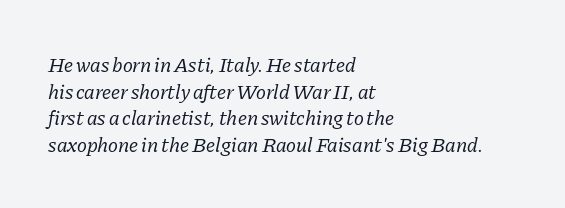
Descender tails drop into unmarked territory. The lines in this sample share a left origin and differ only in where they stop. The letters are slanted; this is an italic face. Evenly set lines give the paragraph a standard silhouette.
